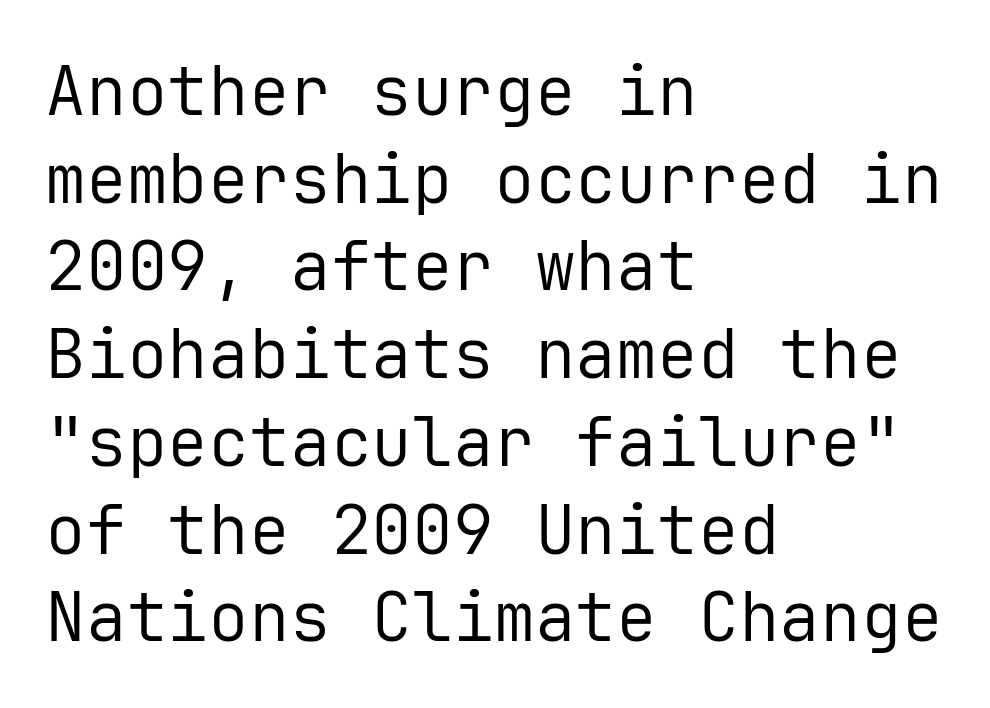
{"serif": "no", "italic": "no", "bold": "no", "weight": "regular", "width": "normal", "stroke_contrast": "low", "x_height": "medium", "monospaced": "yes", "underline": "no", "align": "left", "line_spacing": "normal", "line_spacing_ratio": 1.29, "letter_spacing": "normal", "letter_spacing_em": 0.0, "glyph_px": 68}
